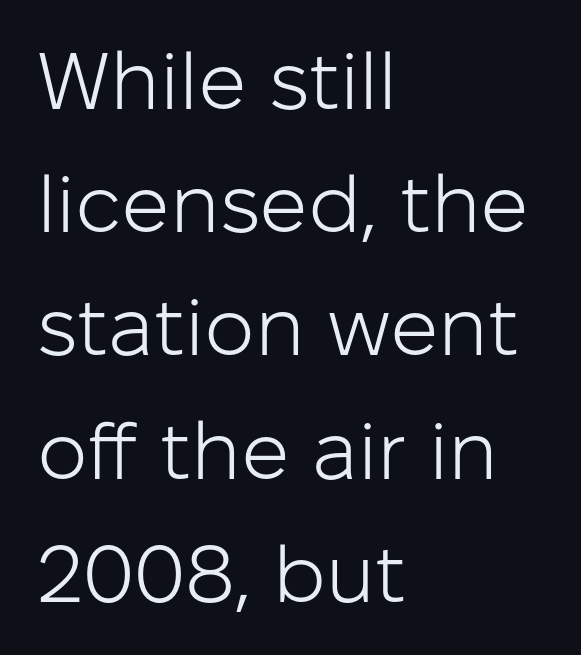
The image shows 80 px light sans-serif type, upright; set left-aligned, normal line spacing (1.54x), normal letter spacing, not underlined; low stroke contrast and a medium x-height.
